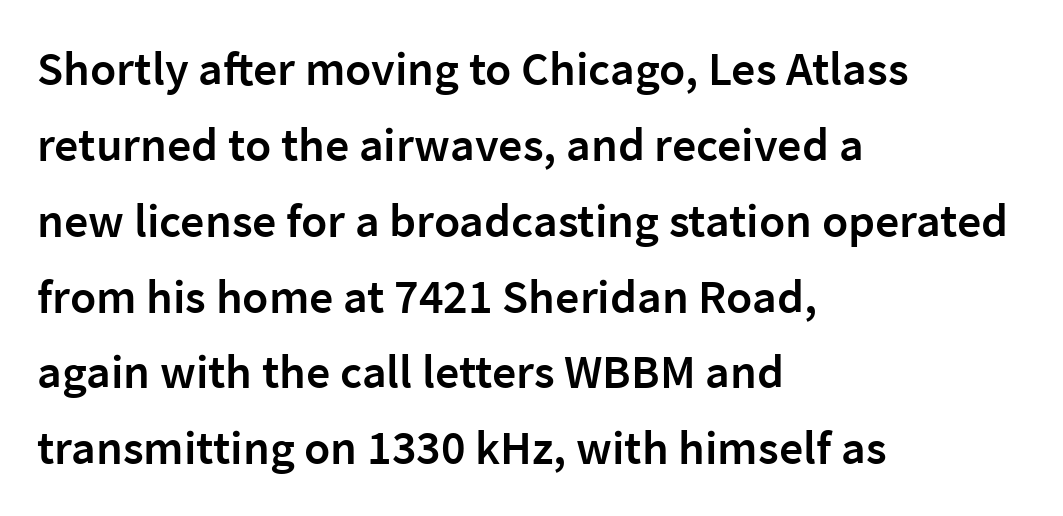
{"serif": "no", "italic": "no", "bold": "semi", "weight": "semibold", "width": "normal", "stroke_contrast": "low", "x_height": "medium", "monospaced": "no", "underline": "no", "align": "left", "line_spacing": "normal", "line_spacing_ratio": 1.58, "letter_spacing": "normal", "letter_spacing_em": 0.0, "glyph_px": 48}
